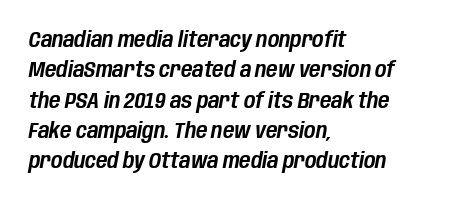
Q: Is the text italic (slanted)? A: Yes, it leans right by about 10 degrees.
Q: Is the text underlined? A: No.
Q: How is the paragraph aligned? A: Left-aligned.
Q: Is the spacing between letters normal or unusually wide? A: Normal.
Q: Is the spacing between lines tight, normal or loose? A: Normal.
